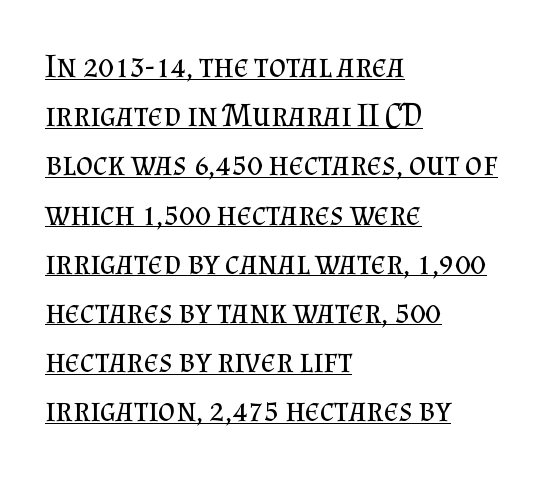
The image shows 33 px regular-weight serif type, upright; set left-aligned, normal line spacing (1.49x), normal letter spacing, underlined; medium stroke contrast and a small x-height.
